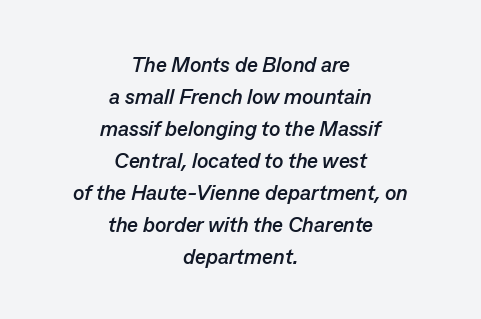
{"italic": "yes", "lean": "right", "slant_degrees": 13, "bold": "yes", "underline": "no", "align": "center", "line_spacing": "normal", "line_spacing_ratio": 1.52, "letter_spacing": "normal", "letter_spacing_em": 0.0, "glyph_px": 21}
